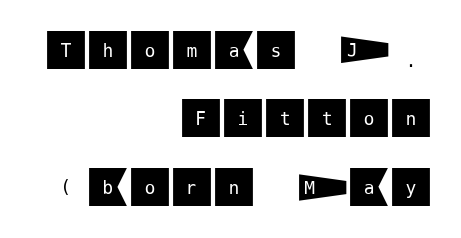
The lines sit at an ordinary, default distance from one another. Vertical strokes here are truly vertical. Glyph-to-glyph distance matches everyday printed text. Layout note: lines flush right. Underline: absent. The glyphs in this specimen are sans serif.
